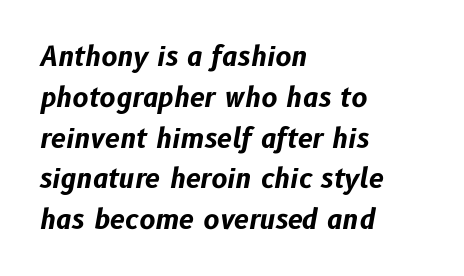
{"italic": "yes", "lean": "right", "slant_degrees": 10, "bold": "yes", "underline": "no", "align": "left", "line_spacing": "normal", "line_spacing_ratio": 1.51, "letter_spacing": "normal", "letter_spacing_em": 0.0, "glyph_px": 27}
